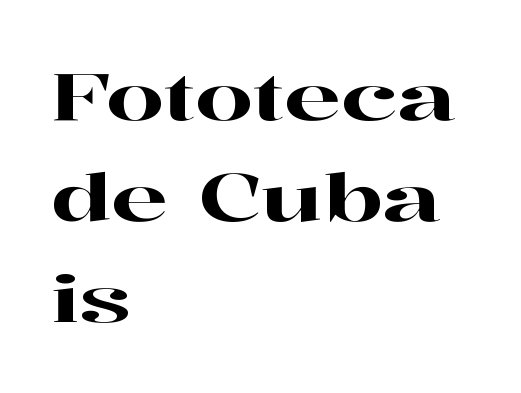
Q: Is the text italic (slanted)? A: No, it is upright.
Q: Is the typeface a serif or a sans-serif typeface? A: Serif.
Q: Is the text underlined? A: No.
Q: How is the paragraph aligned? A: Left-aligned.
Q: Is the spacing between letters normal or unusually wide? A: Normal.
Q: Is the spacing between lines tight, normal or loose? A: Normal.
Q: Width (condensed, normal, or wide)? A: Wide.
Q: Stroke contrast? A: High.
Q: x-height? A: Medium.
Q: Monospaced? A: No.
